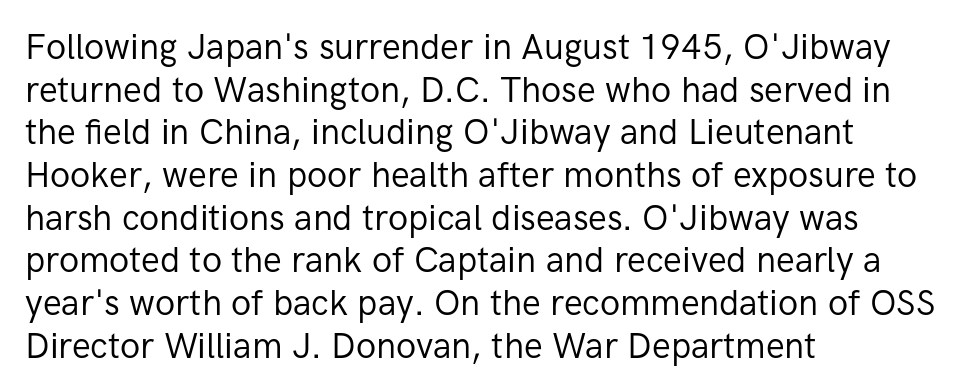
The image shows 35 px regular-weight sans-serif type, upright; set left-aligned, line spacing 1.22x, normal letter spacing, not underlined; low stroke contrast and a medium x-height.
